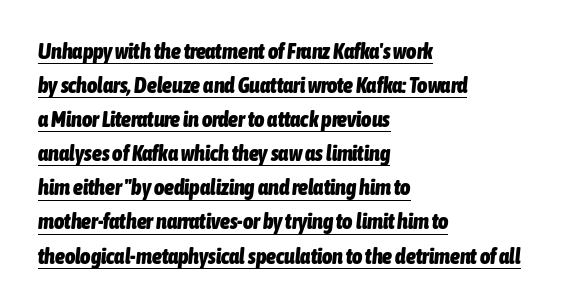
The image shows 22 px bold type, italic (leaning right); set left-aligned, normal line spacing (1.55x), normal letter spacing, underlined.
